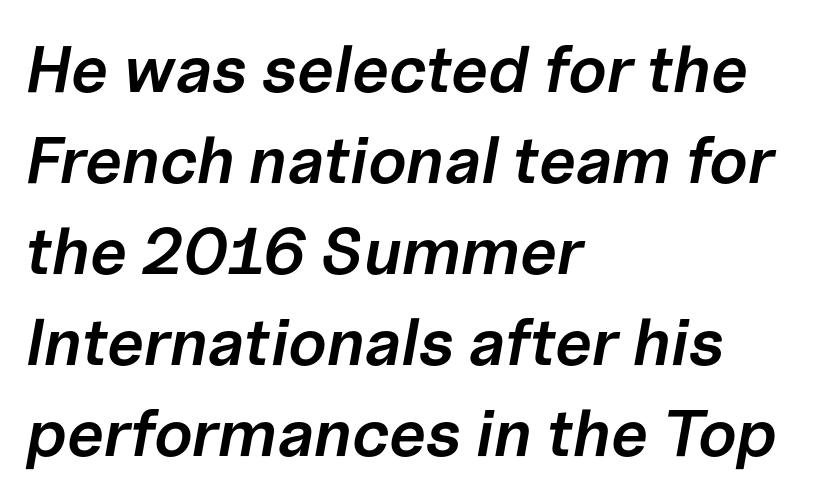
Q: Is the text bold? A: Semi-bold.
Q: Is the text italic (slanted)? A: Yes, it leans right by about 10 degrees.
Q: Is the text underlined? A: No.
Q: How is the paragraph aligned? A: Left-aligned.
Q: Is the spacing between letters normal or unusually wide? A: Normal.
Q: Is the spacing between lines tight, normal or loose? A: Normal.
Q: Width (condensed, normal, or wide)? A: Normal.
Q: Stroke contrast? A: Low.
Q: x-height? A: Medium.
Q: Monospaced? A: No.
